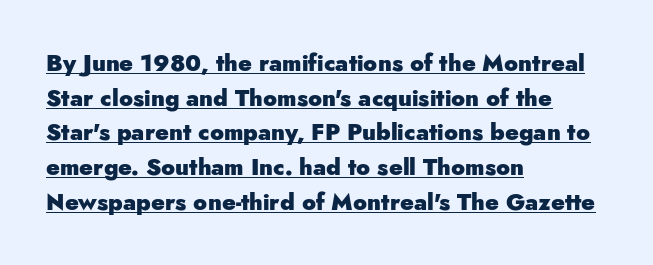
The image shows 23 px bold type, upright; set left-aligned, normal line spacing (1.51x), normal letter spacing, underlined.
